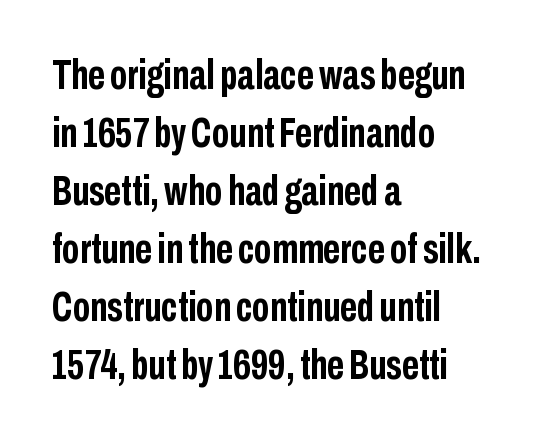
{"serif": "no", "italic": "no", "bold": "yes", "weight": "semibold", "width": "condensed", "stroke_contrast": "low", "x_height": "medium", "monospaced": "no", "underline": "no", "align": "left", "line_spacing": "normal", "line_spacing_ratio": 1.38, "letter_spacing": "normal", "letter_spacing_em": 0.0, "glyph_px": 42}
